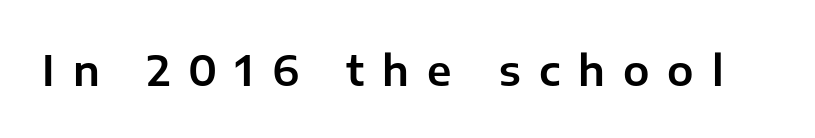
{"serif": "no", "italic": "no", "width": "normal", "stroke_contrast": "low", "x_height": "medium", "monospaced": "no", "underline": "no", "letter_spacing": "wide", "letter_spacing_em": 0.43, "glyph_px": 42}
